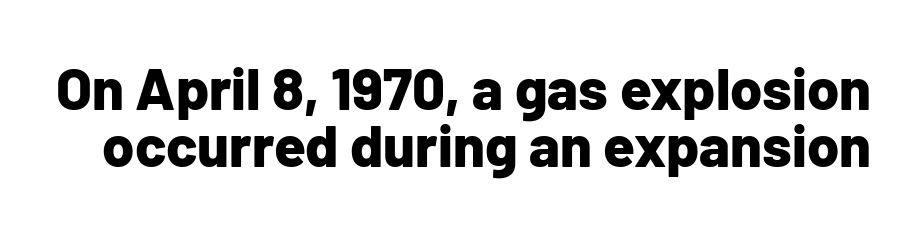
The gaps between neighbouring characters are ordinary and unremarkable. Rule under the text: the space is simply empty. Observe the absence of serifs on each vertical stroke in this sample. Each new line begins almost immediately beneath the previous one.
